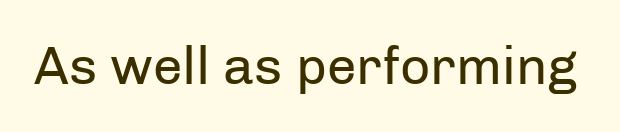
The image shows 53 px regular-weight sans-serif type, upright; set normal letter spacing, not underlined; low stroke contrast and a medium x-height.
